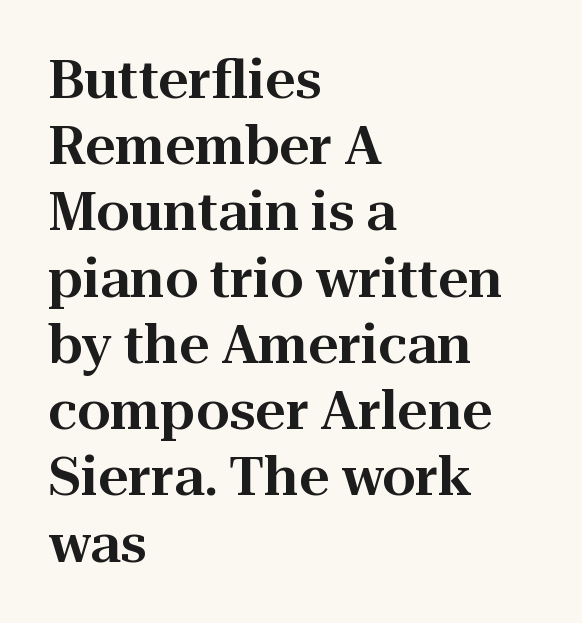
The type sits square on the baseline with zero lean. Descenders hang freely into open space. Reading down the block, your eye returns to a fixed left position each line. The rows are spaced the way most documents space them. No extra tracking has been applied to these lines. These lines are rendered in a variable-pitch font.
